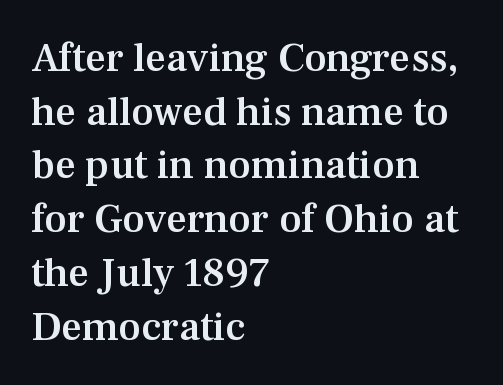
The image shows 41 px semibold serif type, upright; set left-aligned, normal line spacing (1.31x), normal letter spacing, not underlined; medium stroke contrast and a medium x-height.
